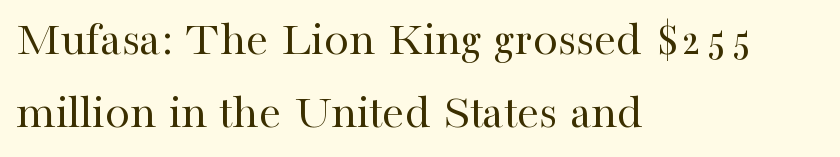
Looks like regular typesetting: each glyph gets only the width it needs. In CSS terms this would be text-align: left. Vertical spacing — default. The letterforms sit at book weight or below. Letterform terminals end in serifs throughout the passage.
